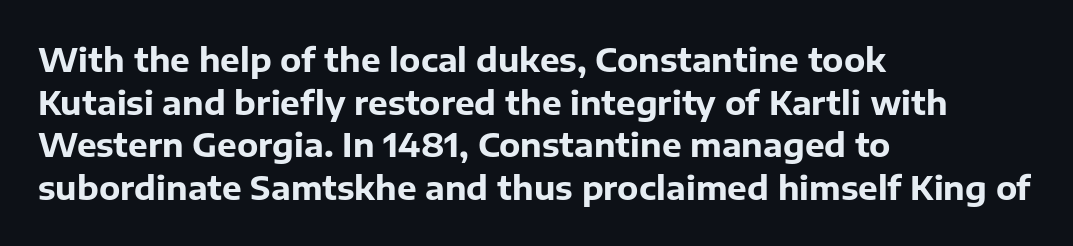
The image shows 33 px bold sans-serif type, upright; set left-aligned, normal line spacing (1.29x), normal letter spacing, not underlined; low stroke contrast and a medium x-height.
